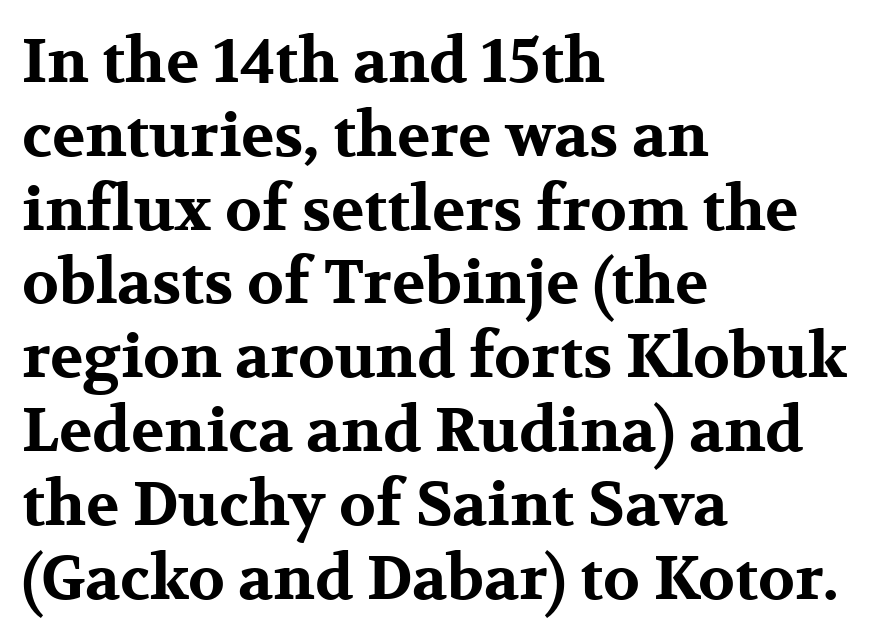
Glance below the letters and you will spot only blank space. These lines are rendered in a variable-pitch font. The passage shown has conventional tracking throughout. Is the type bold? Yes — the strokes are clearly thick and heavy. Designer's note — italics off, roman on. Horizontally, the lines are justified to the leading edge only.
